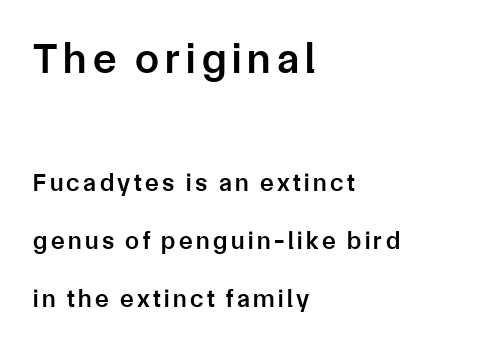
Q: Is the text bold? A: Semi-bold.
Q: Is the text italic (slanted)? A: No, it is upright.
Q: Is the typeface a serif or a sans-serif typeface? A: Sans-serif.
Q: Is the text underlined? A: No.
Q: How is the paragraph aligned? A: Left-aligned.
Q: Is the spacing between lines tight, normal or loose? A: Loose.
Q: Which block of text is set in a larger size, the first (top) or the second (bottom)? A: The first (top) one.
Q: Width (condensed, normal, or wide)? A: Normal.
Q: Stroke contrast? A: Low.
Q: x-height? A: Medium.
Q: Monospaced? A: No.
